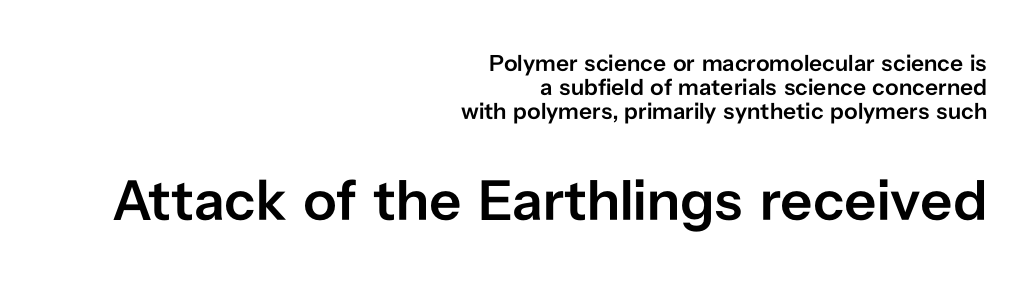
The image shows 57 px semibold sans-serif type, upright; set right-aligned, tight line spacing (1.05x), normal letter spacing, not underlined; the second (bottom) block is 2.48x larger; low stroke contrast and a medium x-height.
